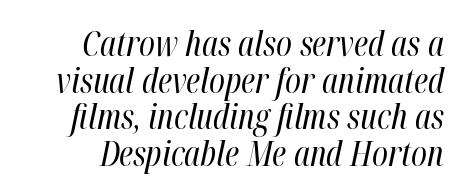
Weight class: somewhere from thin through regular. Looking at the ascenders, they clearly lean. The rendering uses a small line-height, squeezing the rows. Has an underline been added? It has not. The horizontal fit of the characters is conventional and even.
